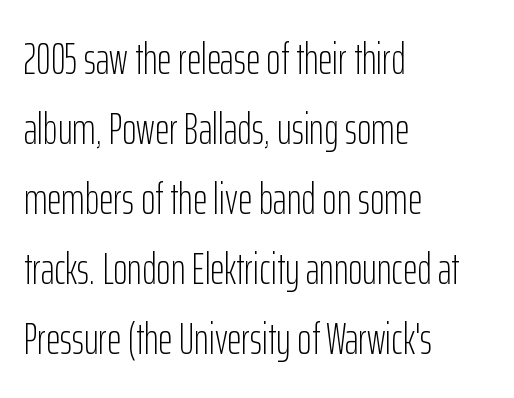
Counters stay open thanks to moderate or lighter strokes. The rendering uses natural spacing where letterforms have individual widths. The space directly below the letters is spotless. If you drew a line through each stem, it would be perfectly vertical. Regarding leading, the lines here are spaced in the standard way. The letterforms sit shoulder to shoulder at normal distance.
